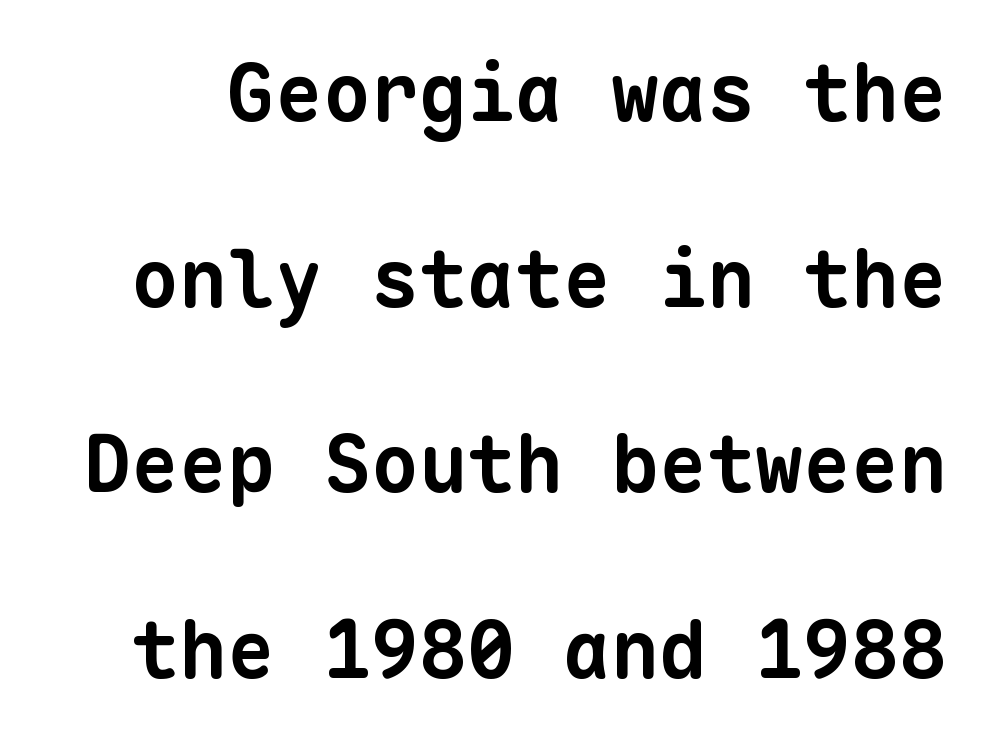
The image shows 80 px bold sans-serif type, monospaced; set loose line spacing (2.32x), normal letter spacing, not underlined; low stroke contrast and a medium x-height.
